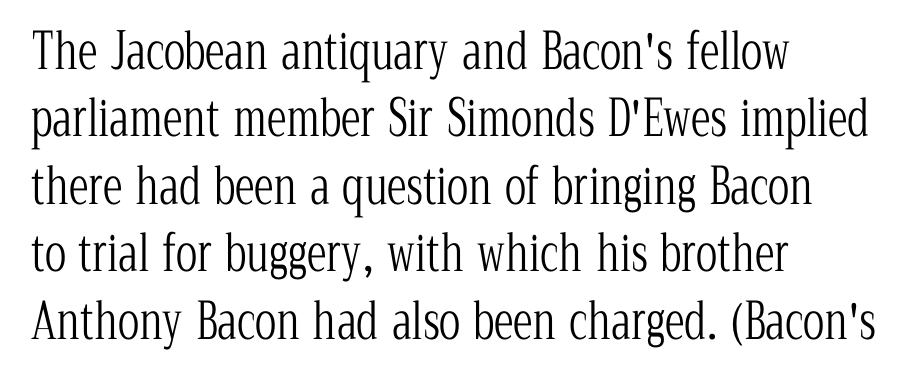
The image shows 50 px light, condensed serif type, upright; set left-aligned, normal line spacing (1.35x), normal letter spacing, not underlined; low stroke contrast and a medium x-height.
